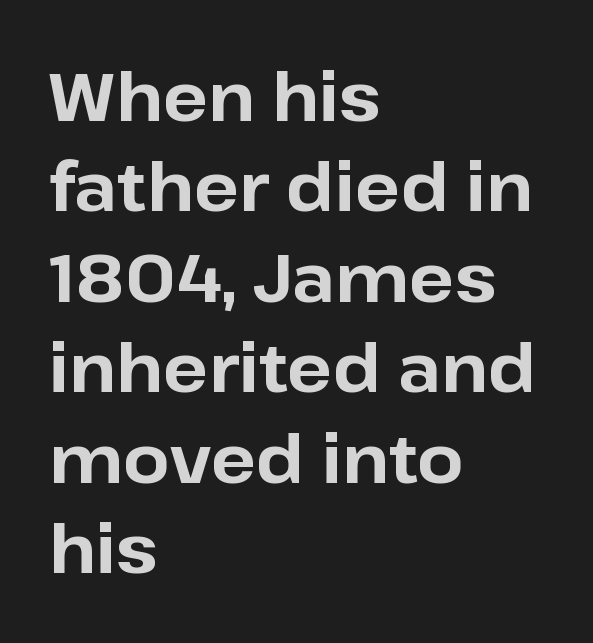
{"serif": "no", "italic": "no", "bold": "yes", "weight": "bold", "width": "normal", "stroke_contrast": "low", "x_height": "medium", "monospaced": "no", "underline": "no", "align": "left", "line_spacing": "normal", "line_spacing_ratio": 1.35, "letter_spacing": "normal", "letter_spacing_em": 0.0, "glyph_px": 67}
